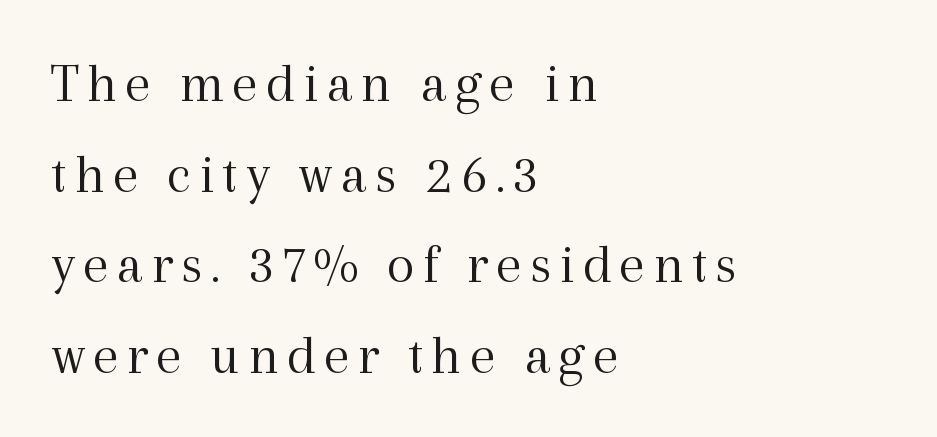
{"serif": "yes", "italic": "no", "bold": "no", "weight": "light", "width": "normal", "x_height": "medium", "monospaced": "no", "underline": "no", "align": "left", "line_spacing": "normal", "line_spacing_ratio": 1.59, "glyph_px": 57}
